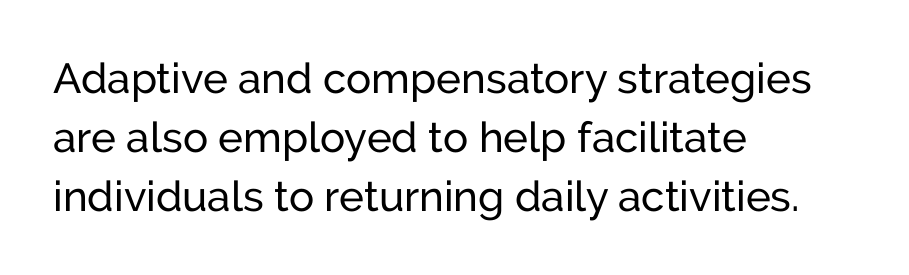
Leading: standard. Each word holds together tightly as a unit, with standard inter-letter gaps. These lines are rendered in a variable-pitch font. Tall strokes in this sample are plumb rather than angled.
